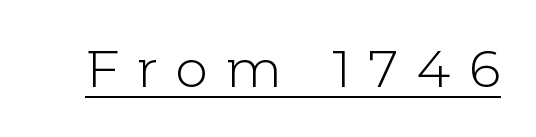
The image shows 52 px light sans-serif type, upright; set unusually wide letter spacing (+0.35 em), underlined; a medium x-height.
